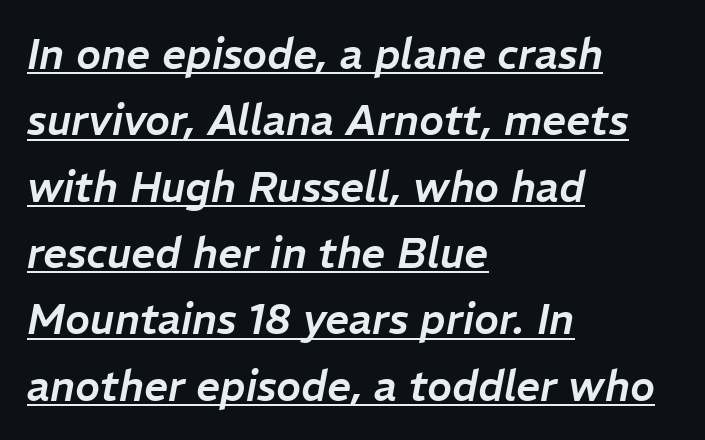
Students, observe: this is what conventionally led text looks like. Underlining? Definitely there. The gaps between neighbouring characters are ordinary and unremarkable. You could not count columns in this text — the font is proportionally spaced.
